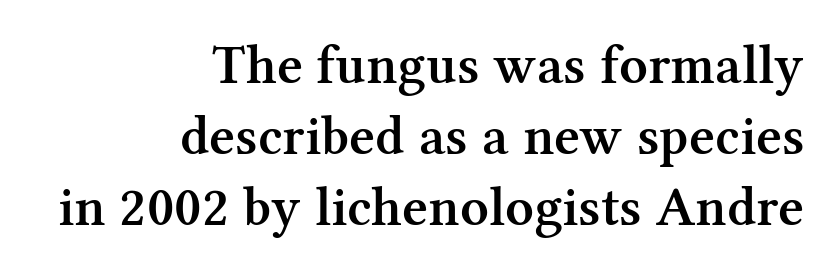
Q: Is the text bold? A: Semi-bold.
Q: Is the text italic (slanted)? A: No, it is upright.
Q: Is the typeface a serif or a sans-serif typeface? A: Serif.
Q: Is the text underlined? A: No.
Q: How is the paragraph aligned? A: Right-aligned.
Q: Is the spacing between letters normal or unusually wide? A: Normal.
Q: Is the spacing between lines tight, normal or loose? A: Normal.
Q: Width (condensed, normal, or wide)? A: Normal.
Q: Stroke contrast? A: Medium.
Q: x-height? A: Medium.
Q: Monospaced? A: No.
